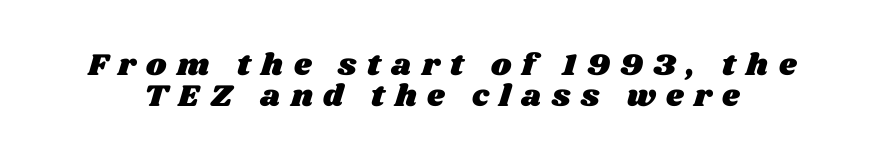
{"width": "wide", "stroke_contrast": "medium", "x_height": "large", "monospaced": "no", "underline": "no", "line_spacing": "tight", "line_spacing_ratio": 0.99, "letter_spacing": "wide", "letter_spacing_em": 0.34, "glyph_px": 31}
